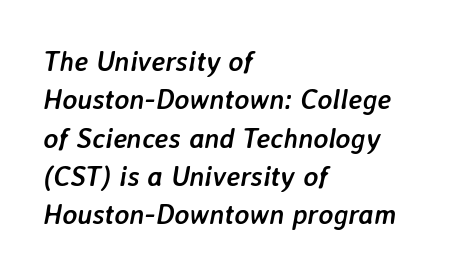
Descenders hang freely into open space. The letters advance in unequal steps, a hallmark of proportional type. The rendering uses a bold face; every stroke is thick and dark. If you drew a line through each stem, it would be angled.
